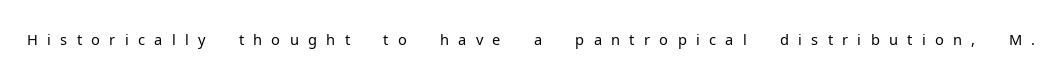
The image shows 30 px light sans-serif type, upright; set unusually wide letter spacing (+0.31 em), not underlined; low stroke contrast and a medium x-height.
